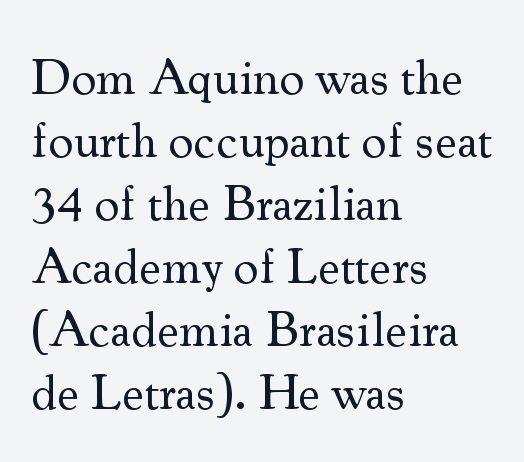
The image shows 50 px regular-weight serif type, upright; set left-aligned, normal line spacing (1.26x), normal letter spacing, not underlined; medium stroke contrast and a small x-height.
